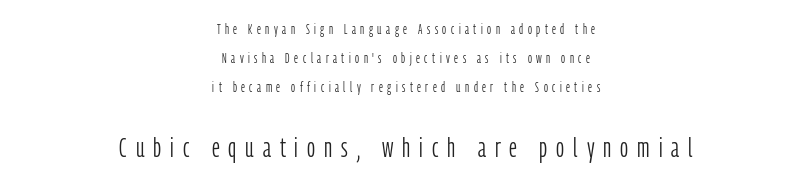
This rendering employs a face without finishing strokes, i.e., a sans-serif. Character size in the trailing block exceeds that of the leading block. Nope, not italic — everything's standing straight. Where is the straight margin? There isn't one; the lines are centered.
